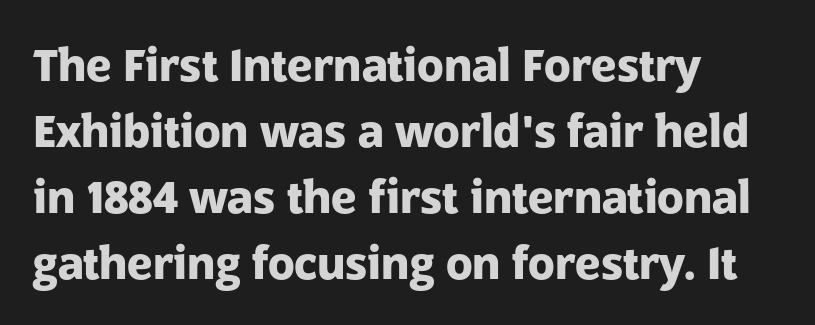
Each letter's strokes conclude bluntly, with no projecting serifs. Left-aligned paragraph, ragged on the right. Tall strokes in this sample are plumb rather than angled. The passage shown is typed in a proportional face where columns would drift. Each word holds together tightly as a unit, with standard inter-letter gaps. Clear beneath every line of the passage.
